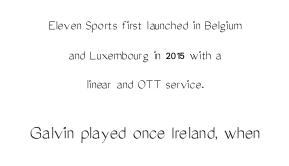
{"italic": "no", "bold": "no", "underline": "no", "align": "center", "line_spacing": "loose", "line_spacing_ratio": 2.11, "letter_spacing": "normal", "letter_spacing_em": 0.0, "larger_block": "second", "size_ratio": 1.43, "glyph_px": 20}
